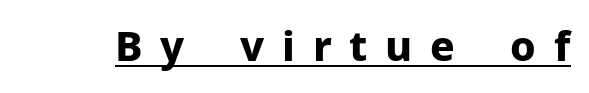
{"serif": "no", "italic": "no", "bold": "yes", "weight": "bold", "width": "normal", "stroke_contrast": "low", "x_height": "medium", "monospaced": "no", "underline": "yes", "letter_spacing": "wide", "letter_spacing_em": 0.43, "glyph_px": 41}
